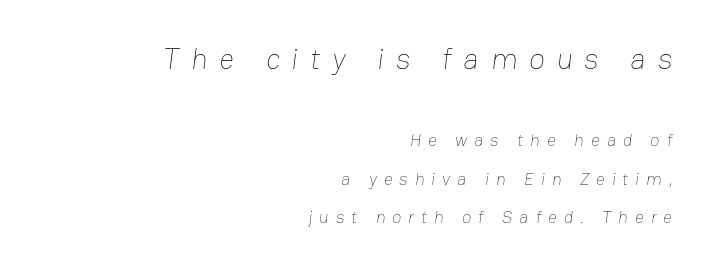
{"bold": "no", "weight": "thin", "width": "normal", "stroke_contrast": "low", "x_height": "medium", "monospaced": "no", "underline": "no", "align": "right", "line_spacing": "loose", "line_spacing_ratio": 2.27, "letter_spacing": "wide", "letter_spacing_em": 0.41, "larger_block": "first", "size_ratio": 1.71, "glyph_px": 29}
